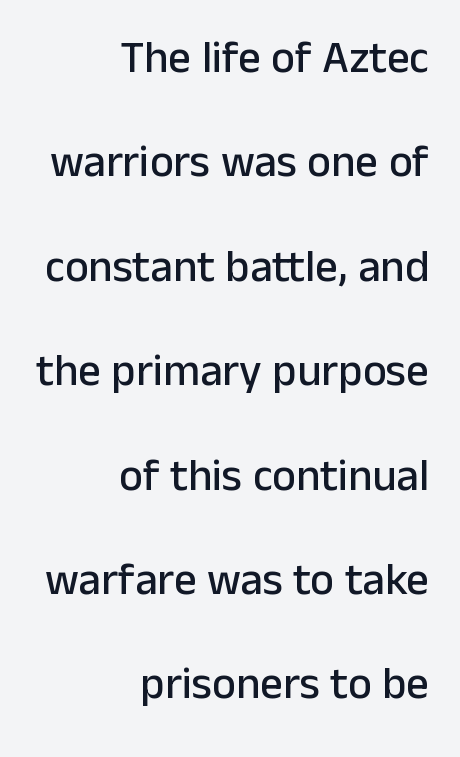
{"serif": "no", "italic": "no", "width": "normal", "stroke_contrast": "low", "x_height": "medium", "monospaced": "no", "underline": "no", "align": "right", "line_spacing": "loose", "line_spacing_ratio": 2.32, "letter_spacing": "normal", "letter_spacing_em": 0.0, "glyph_px": 45}
